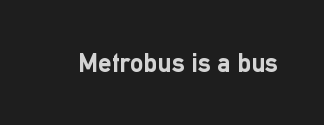
{"italic": "no", "bold": "yes", "underline": "no", "letter_spacing": "normal", "letter_spacing_em": 0.0, "glyph_px": 27}
